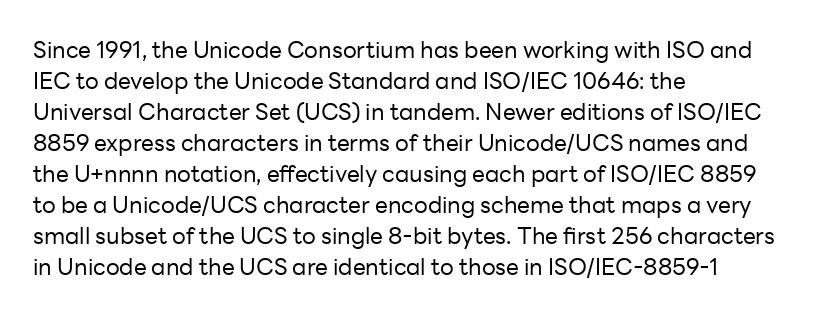
Q: Is the text bold? A: No.
Q: Is the text italic (slanted)? A: No, it is upright.
Q: Is the text underlined? A: No.
Q: How is the paragraph aligned? A: Left-aligned.
Q: Is the spacing between letters normal or unusually wide? A: Normal.
Q: Is the spacing between lines tight, normal or loose? A: Normal.
